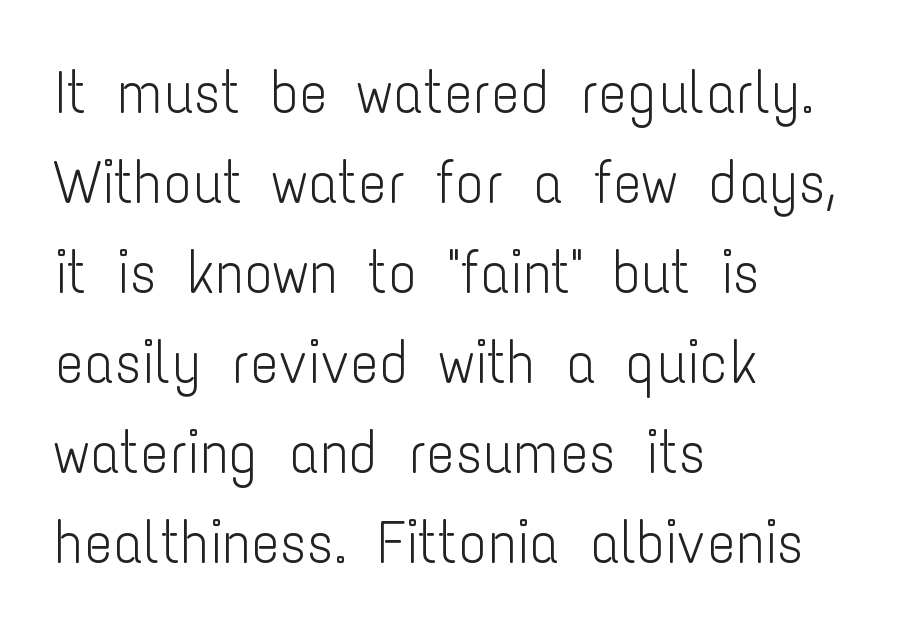
Q: Is the text bold? A: No.
Q: Is the text italic (slanted)? A: No, it is upright.
Q: Is the typeface a serif or a sans-serif typeface? A: Sans-serif.
Q: Is the text underlined? A: No.
Q: How is the paragraph aligned? A: Left-aligned.
Q: Is the spacing between letters normal or unusually wide? A: Normal.
Q: Is the spacing between lines tight, normal or loose? A: Normal.
Q: Width (condensed, normal, or wide)? A: Condensed.
Q: Stroke contrast? A: Low.
Q: x-height? A: Medium.
Q: Monospaced? A: No.
